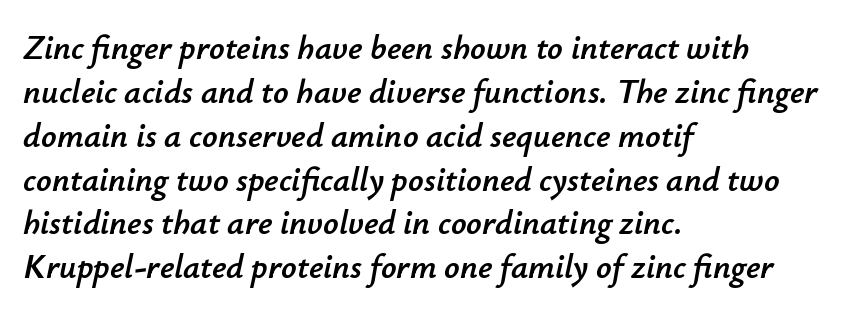
{"italic": "yes", "lean": "right", "slant_degrees": 12, "width": "normal", "stroke_contrast": "low", "x_height": "small", "monospaced": "no", "underline": "no", "align": "left", "line_spacing": "normal", "line_spacing_ratio": 1.29, "letter_spacing": "normal", "letter_spacing_em": 0.0, "glyph_px": 34}
